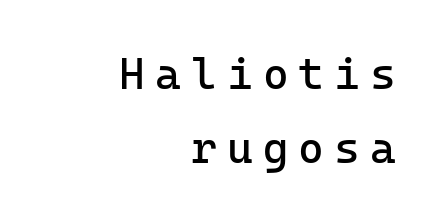
Each line ends at the same right margin while the left side varies. The characters are drawn with everyday or finer stroke widths. When letters stand straight like this, we call the style roman or upright. A bare baseline throughout the passage.
